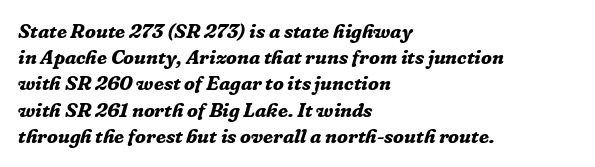
{"italic": "yes", "lean": "right", "slant_degrees": 16, "bold": "yes", "underline": "no", "align": "left", "line_spacing": "normal", "line_spacing_ratio": 1.31, "letter_spacing": "normal", "letter_spacing_em": 0.0, "glyph_px": 20}
